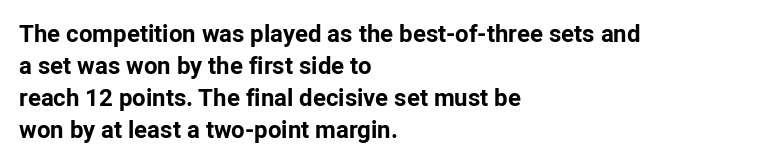
{"italic": "no", "bold": "yes", "underline": "no", "align": "left", "line_spacing": "normal", "line_spacing_ratio": 1.33, "letter_spacing": "normal", "letter_spacing_em": 0.0, "glyph_px": 24}
